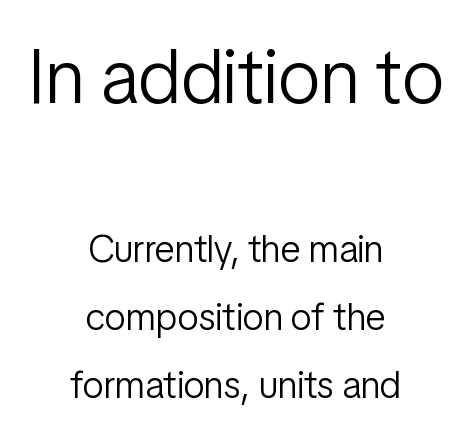
The image shows 76 px light, condensed sans-serif type, upright; set centered, line spacing 1.79x, normal letter spacing, not underlined; the first (top) block is 2.0x larger; low stroke contrast and a medium x-height.
